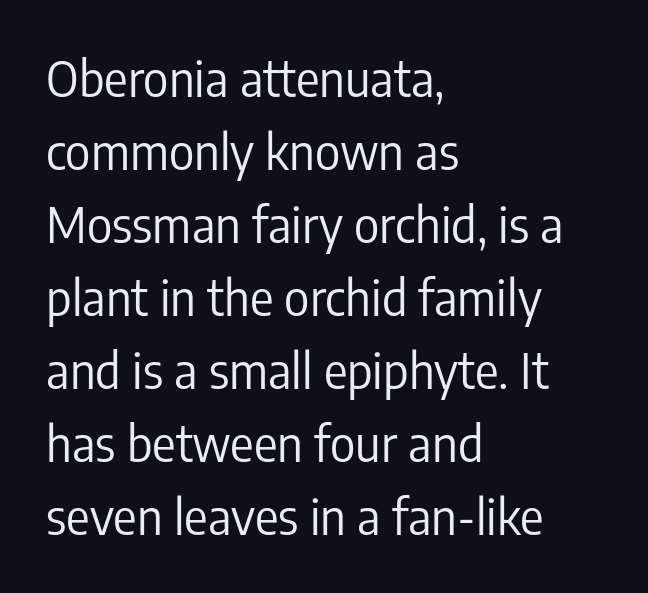
Q: Is the text bold? A: No.
Q: Is the text italic (slanted)? A: No, it is upright.
Q: Is the typeface a serif or a sans-serif typeface? A: Sans-serif.
Q: Is the text underlined? A: No.
Q: How is the paragraph aligned? A: Left-aligned.
Q: Is the spacing between letters normal or unusually wide? A: Normal.
Q: Is the spacing between lines tight, normal or loose? A: Normal.
Q: Width (condensed, normal, or wide)? A: Condensed.
Q: Stroke contrast? A: Low.
Q: x-height? A: Medium.
Q: Monospaced? A: No.
